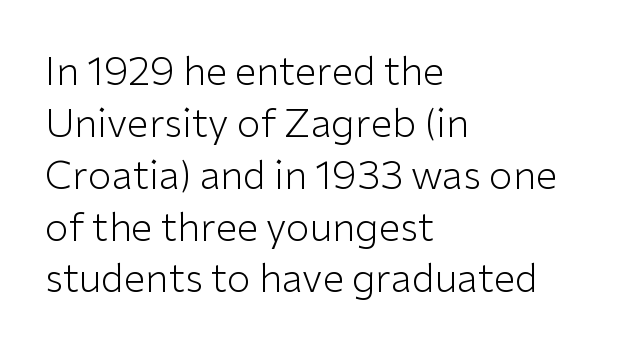
Q: Is the text bold? A: No.
Q: Is the text italic (slanted)? A: No, it is upright.
Q: Is the typeface a serif or a sans-serif typeface? A: Sans-serif.
Q: Is the text underlined? A: No.
Q: How is the paragraph aligned? A: Left-aligned.
Q: Is the spacing between letters normal or unusually wide? A: Normal.
Q: Is the spacing between lines tight, normal or loose? A: Normal.
Q: Width (condensed, normal, or wide)? A: Normal.
Q: Stroke contrast? A: Low.
Q: x-height? A: Medium.
Q: Monospaced? A: No.
